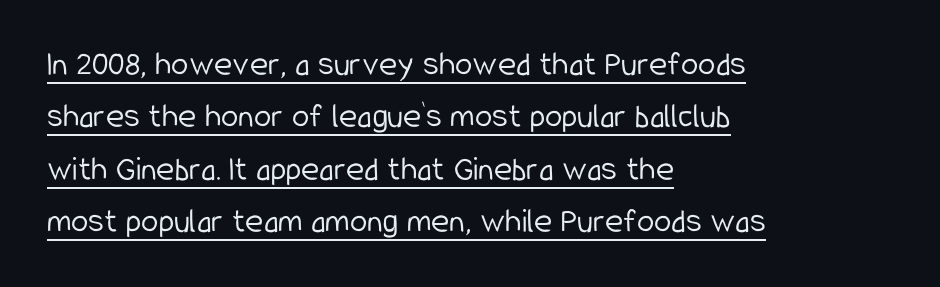
Q: Is the text bold? A: No.
Q: Is the text italic (slanted)? A: No, it is upright.
Q: Is the typeface a serif or a sans-serif typeface? A: Sans-serif.
Q: Is the text underlined? A: Yes.
Q: How is the paragraph aligned? A: Left-aligned.
Q: Is the spacing between letters normal or unusually wide? A: Normal.
Q: Is the spacing between lines tight, normal or loose? A: Normal.
Q: Width (condensed, normal, or wide)? A: Condensed.
Q: Stroke contrast? A: Low.
Q: x-height? A: Medium.
Q: Monospaced? A: No.
